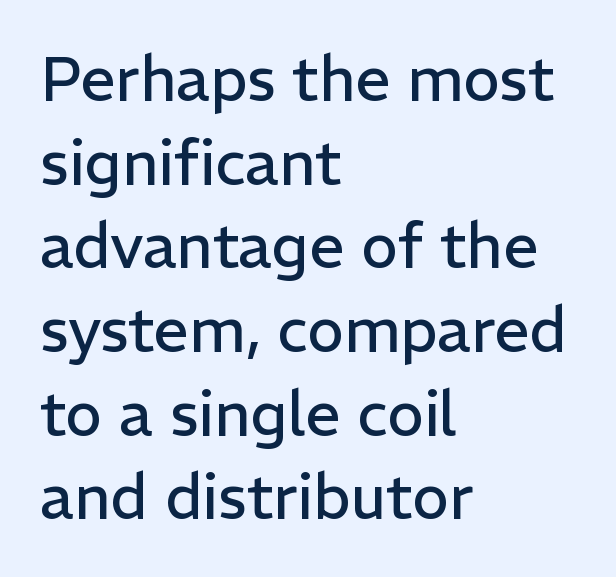
{"serif": "no", "italic": "no", "bold": "no", "weight": "regular", "width": "normal", "stroke_contrast": "low", "x_height": "medium", "monospaced": "no", "underline": "no", "align": "left", "line_spacing": "normal", "line_spacing_ratio": 1.35, "letter_spacing": "normal", "letter_spacing_em": 0.0, "glyph_px": 62}
